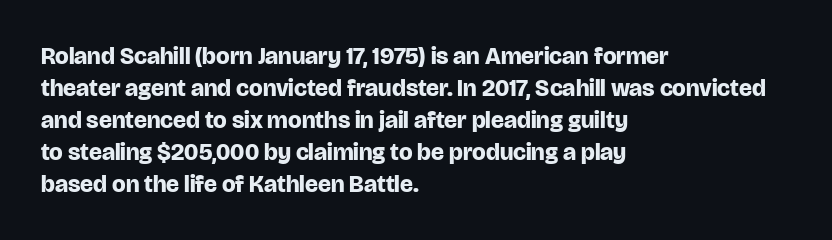
Q: Is the text bold? A: Yes.
Q: Is the text italic (slanted)? A: No, it is upright.
Q: Is the text underlined? A: No.
Q: How is the paragraph aligned? A: Left-aligned.
Q: Is the spacing between letters normal or unusually wide? A: Normal.
Q: Is the spacing between lines tight, normal or loose? A: Normal.
